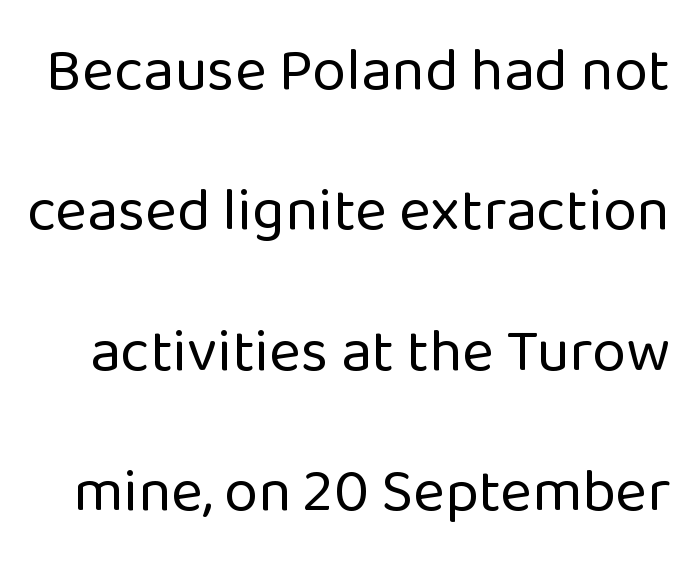
{"serif": "no", "italic": "no", "bold": "no", "weight": "regular", "width": "normal", "stroke_contrast": "low", "x_height": "medium", "monospaced": "no", "underline": "no", "line_spacing": "loose", "line_spacing_ratio": 2.3, "letter_spacing": "normal", "letter_spacing_em": 0.0, "glyph_px": 61}
